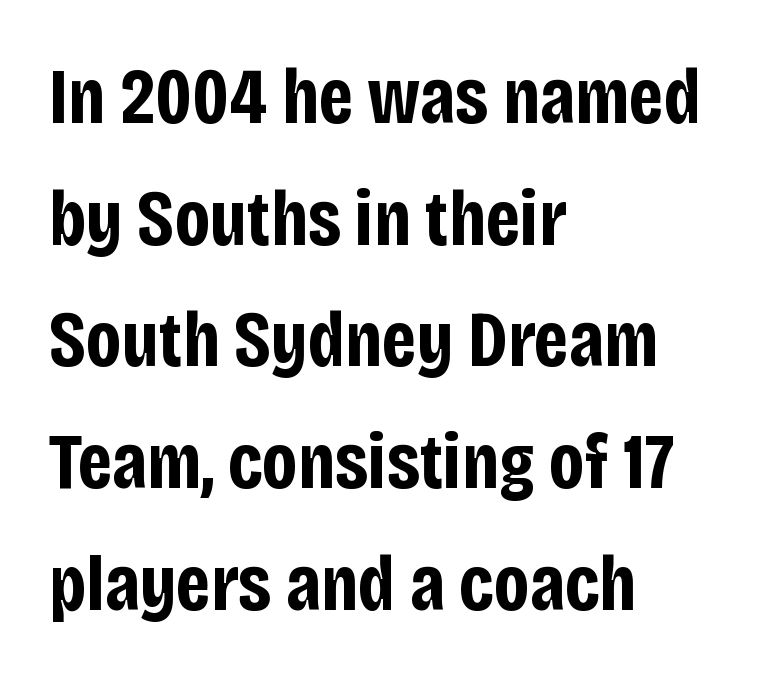
{"serif": "no", "italic": "no", "bold": "yes", "weight": "bold", "width": "condensed", "stroke_contrast": "low", "x_height": "large", "monospaced": "no", "underline": "no", "align": "left", "line_spacing": "normal", "line_spacing_ratio": 1.54, "letter_spacing": "normal", "letter_spacing_em": 0.0, "glyph_px": 79}
